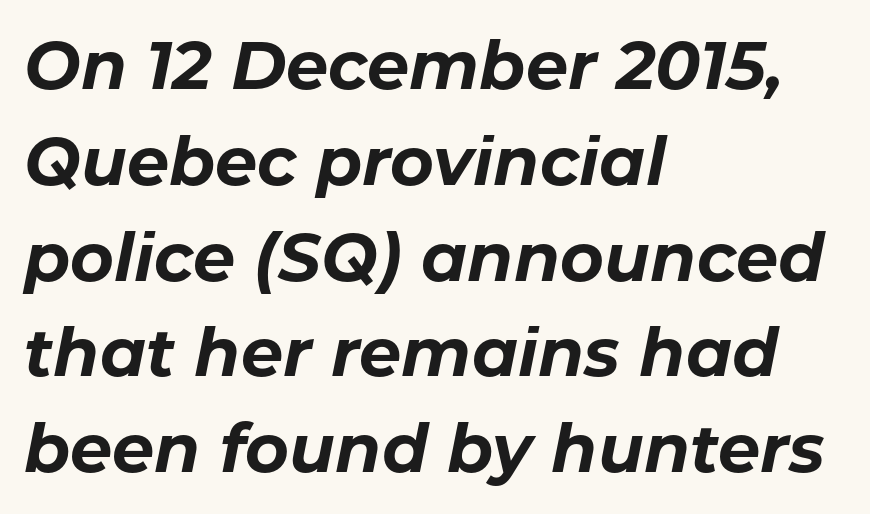
{"italic": "yes", "lean": "right", "slant_degrees": 11, "bold": "yes", "weight": "bold", "width": "normal", "stroke_contrast": "low", "x_height": "medium", "monospaced": "no", "underline": "no", "align": "left", "line_spacing": "normal", "line_spacing_ratio": 1.43, "letter_spacing": "normal", "letter_spacing_em": 0.0, "glyph_px": 67}
